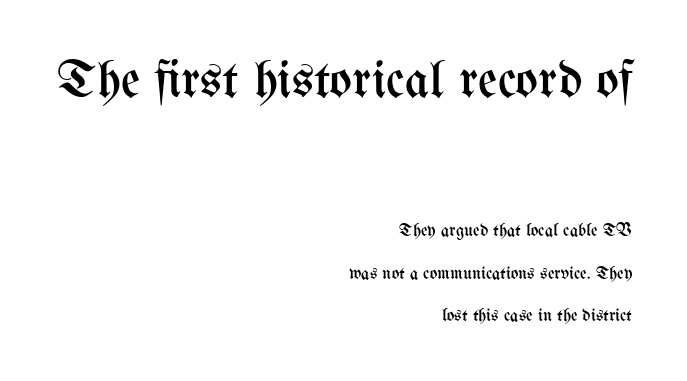
The image shows 53 px regular-weight, condensed type, upright; set right-aligned, loose line spacing (2.34x), normal letter spacing, not underlined; the first (top) block is 2.94x larger; medium stroke contrast and a medium x-height.
